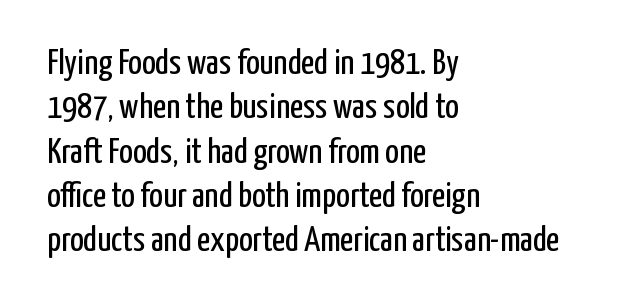
The image shows 36 px regular-weight, condensed sans-serif type, upright; set left-aligned, line spacing 1.23x, normal letter spacing, not underlined; low stroke contrast and a medium x-height.
